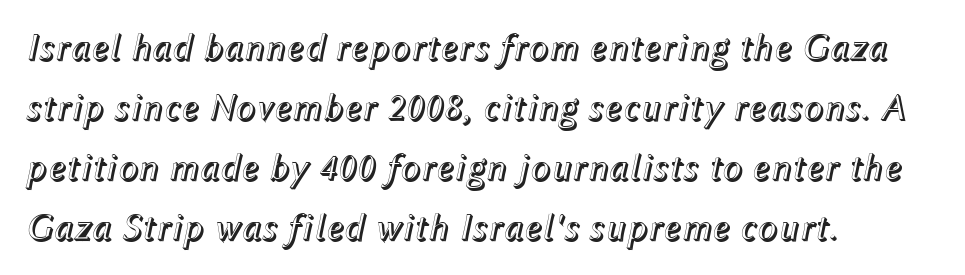
{"italic": "yes", "lean": "right", "slant_degrees": 12, "width": "normal", "x_height": "medium", "monospaced": "no", "underline": "no", "align": "left", "line_spacing": "normal", "line_spacing_ratio": 1.58, "letter_spacing": "normal", "letter_spacing_em": 0.0, "glyph_px": 38}
